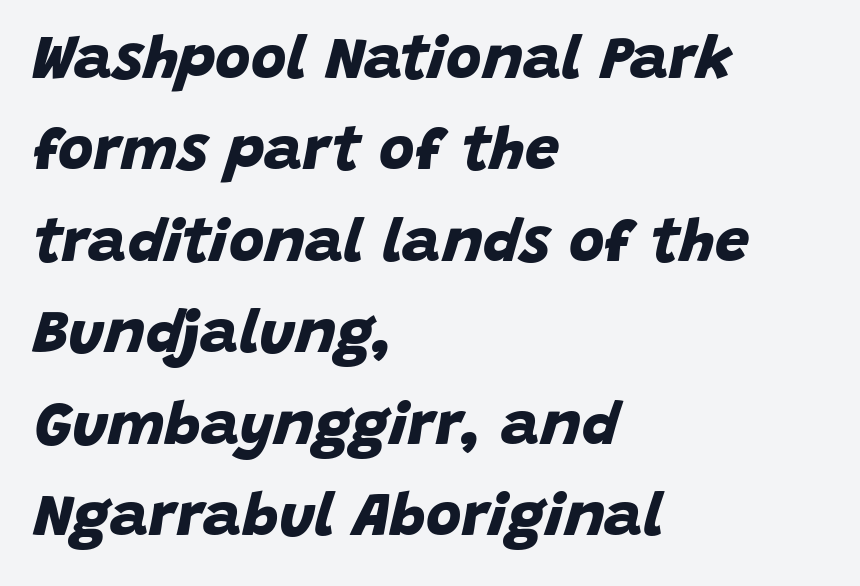
The area under the type is left untouched. The rag falls on the right side of this text block. The rendering uses natural spacing where letterforms have individual widths. This rendering leaves character spacing at its baseline value. What kind of face is this? One without serifs — a sans. These lines carry a lot of weight — the face is fully bold.
